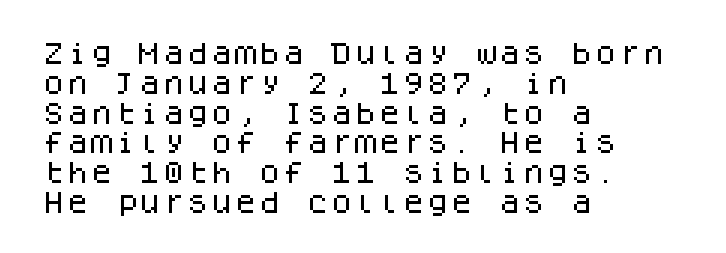
{"italic": "no", "underline": "no", "align": "left", "line_spacing_ratio": 1.24, "letter_spacing": "normal", "letter_spacing_em": 0.0, "glyph_px": 24}
